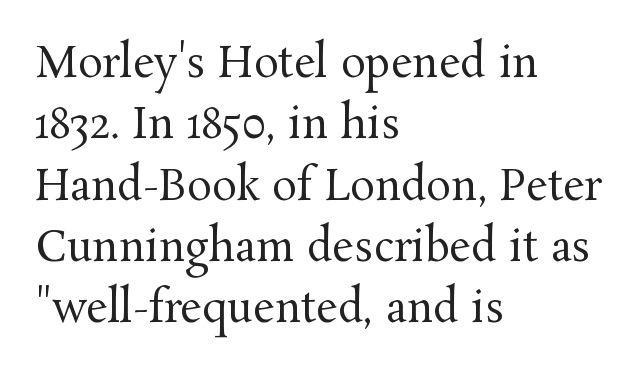
These lines keep a tight, regular rhythm from letter to letter. The glyphs are unaccompanied by any horizontal stroke below them. No chunkiness to these letters — they're not bold. The typography opts for an upright posture over an oblique one. Summary of vertical rhythm: regular, with standard interline spacing.
